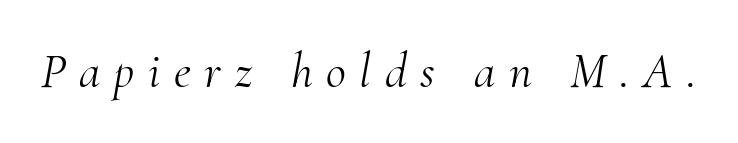
Compared with a typical body face, this is equally light or lighter still. Students, note that the glyphs here are deliberately spaced far apart. Think of a printed novel: that variable character pitch is what you see here. Note: serifs present on the glyphs. Nobody drew a line under any word here. The rendering applies a slant to the glyphs.
